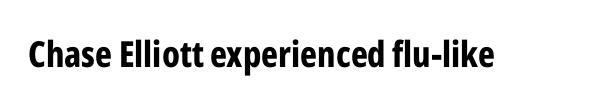
The image shows 36 px bold, condensed sans-serif type, upright; set normal letter spacing, not underlined; low stroke contrast and a medium x-height.
